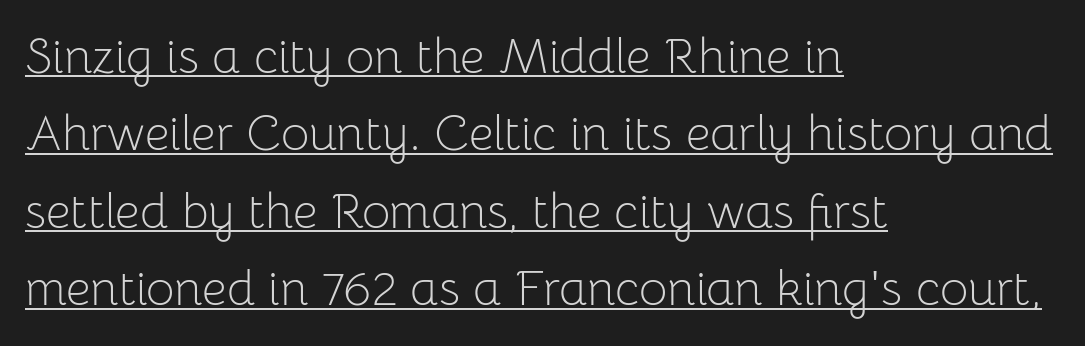
{"serif": "no", "italic": "no", "bold": "no", "weight": "light", "width": "normal", "stroke_contrast": "low", "x_height": "medium", "monospaced": "no", "underline": "yes", "align": "left", "line_spacing": "normal", "line_spacing_ratio": 1.58, "letter_spacing": "normal", "letter_spacing_em": 0.0, "glyph_px": 49}
